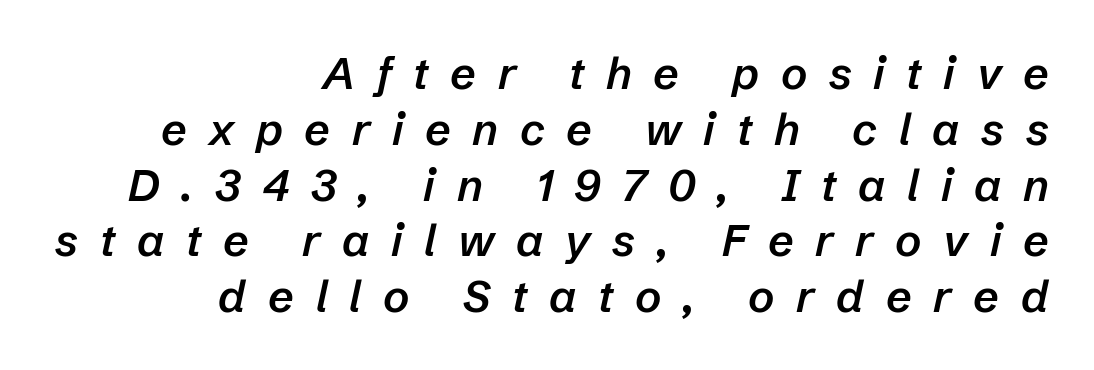
{"italic": "yes", "lean": "right", "slant_degrees": 12, "bold": "semi", "weight": "semibold", "width": "normal", "stroke_contrast": "low", "x_height": "medium", "monospaced": "no", "underline": "no", "align": "right", "line_spacing_ratio": 1.24, "letter_spacing": "wide", "letter_spacing_em": 0.48, "glyph_px": 45}
